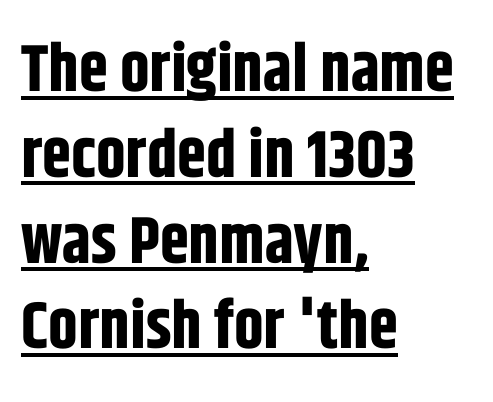
The letters are bold, with thick, heavy strokes. Letterform terminals end flat and unadorned throughout the passage. The gaps between neighbouring characters are ordinary and unremarkable. If you drew a line through each stem, it would be perfectly vertical.
